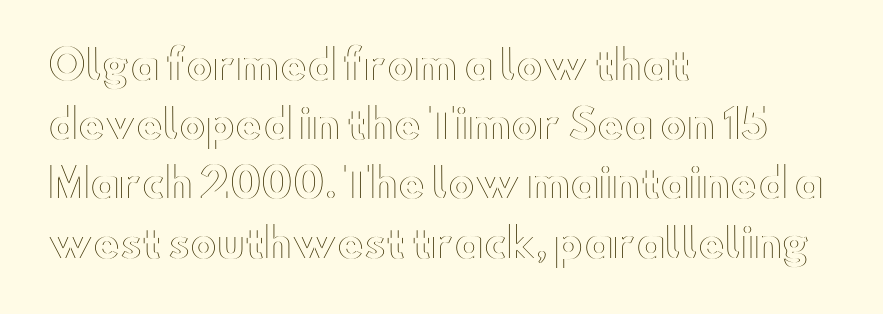
{"italic": "no", "width": "wide", "x_height": "small", "monospaced": "no", "underline": "no", "align": "left", "line_spacing": "normal", "line_spacing_ratio": 1.48, "letter_spacing": "normal", "letter_spacing_em": 0.0, "glyph_px": 40}
